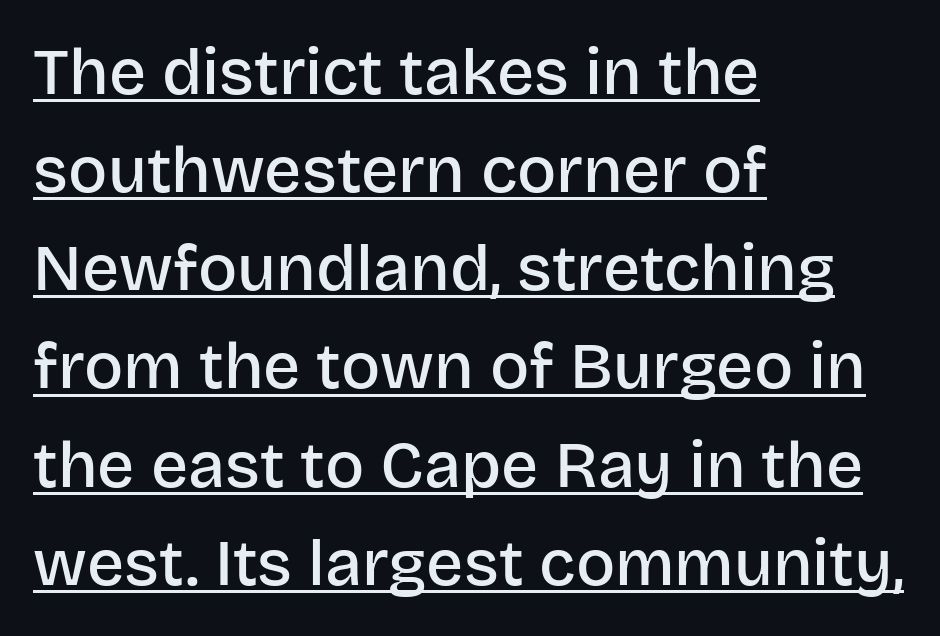
Leading matches the norm, producing a regular column. If you drew a ruler down the left edge, every line would touch it. Students, observe the line beneath the letters — that is underlining. How are the letters spaced? Ordinarily, with no added tracking. In terms of letterform style, serifs are entirely absent.
